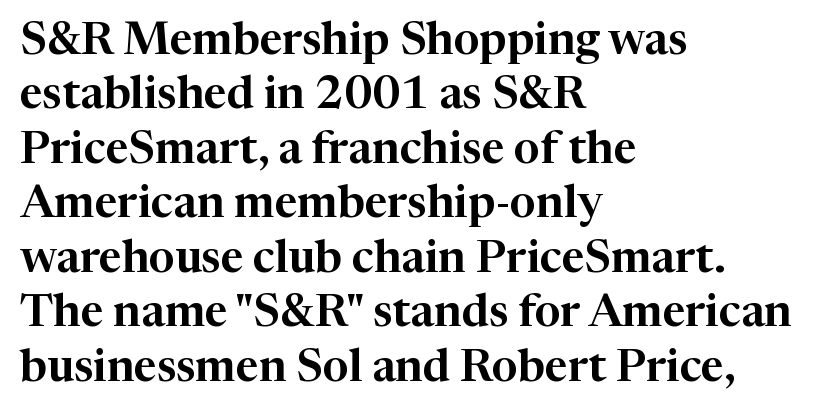
Q: Is the text italic (slanted)? A: No, it is upright.
Q: Is the typeface a serif or a sans-serif typeface? A: Serif.
Q: Is the text underlined? A: No.
Q: How is the paragraph aligned? A: Left-aligned.
Q: Is the spacing between letters normal or unusually wide? A: Normal.
Q: Width (condensed, normal, or wide)? A: Normal.
Q: Stroke contrast? A: High.
Q: x-height? A: Medium.
Q: Monospaced? A: No.
